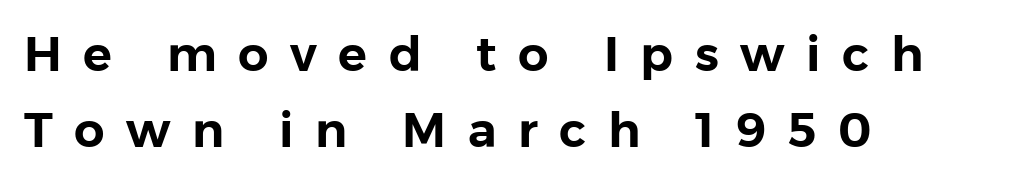
{"serif": "no", "italic": "no", "width": "normal", "stroke_contrast": "low", "x_height": "medium", "monospaced": "no", "underline": "no", "align": "left", "line_spacing": "normal", "line_spacing_ratio": 1.59, "letter_spacing": "wide", "letter_spacing_em": 0.45, "glyph_px": 48}
